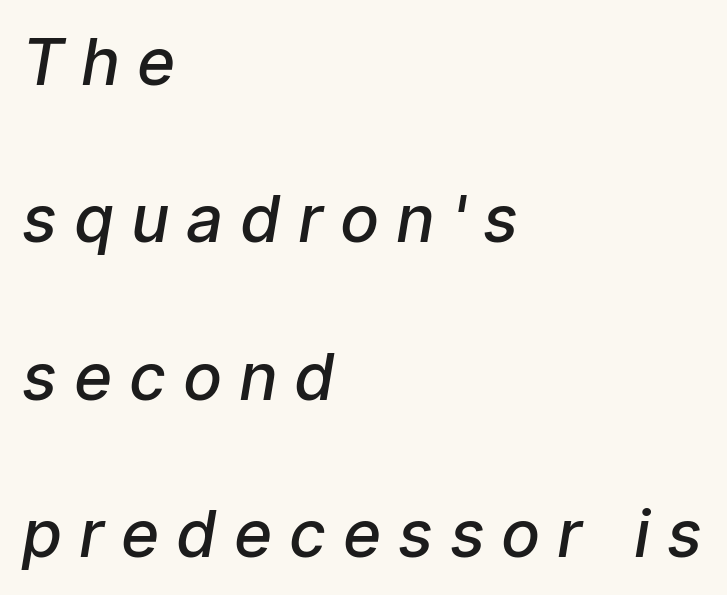
Q: Is the text bold? A: Semi-bold.
Q: Is the typeface a serif or a sans-serif typeface? A: Sans-serif.
Q: Is the text underlined? A: No.
Q: How is the paragraph aligned? A: Left-aligned.
Q: Is the spacing between letters normal or unusually wide? A: Unusually wide.
Q: Is the spacing between lines tight, normal or loose? A: Loose.
Q: Width (condensed, normal, or wide)? A: Normal.
Q: Stroke contrast? A: Low.
Q: x-height? A: Medium.
Q: Monospaced? A: No.
